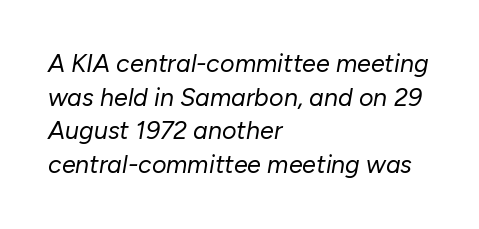
The image shows 25 px text type, italic (leaning right); set left-aligned, normal line spacing (1.35x), normal letter spacing, not underlined.
